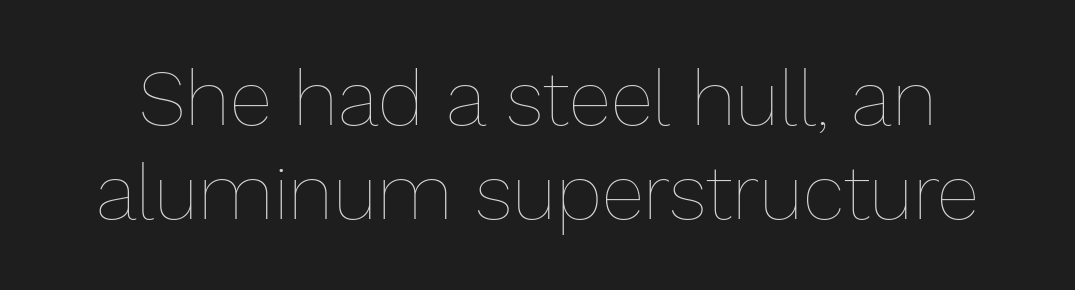
Each row of text sits above clean, open space. The letterforms sit at book weight or below. Tall strokes in this sample are plumb rather than angled. Observe the ordinary spacing: letters are neighbours, not strangers.
